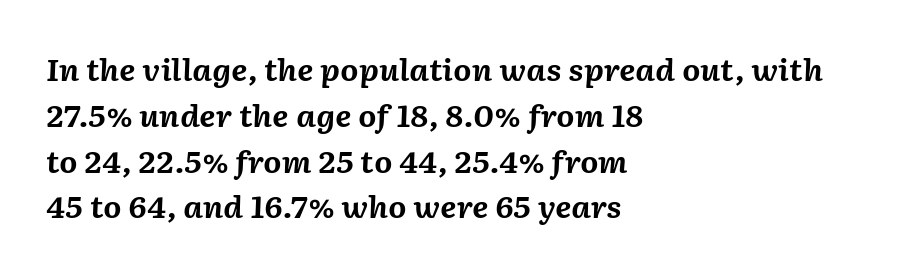
Q: Is the text bold? A: Yes.
Q: Is the text italic (slanted)? A: Yes, it leans right by about 2 degrees.
Q: Is the text underlined? A: No.
Q: How is the paragraph aligned? A: Left-aligned.
Q: Is the spacing between letters normal or unusually wide? A: Normal.
Q: Is the spacing between lines tight, normal or loose? A: Normal.
Q: Width (condensed, normal, or wide)? A: Normal.
Q: Stroke contrast? A: Medium.
Q: x-height? A: Medium.
Q: Monospaced? A: No.
